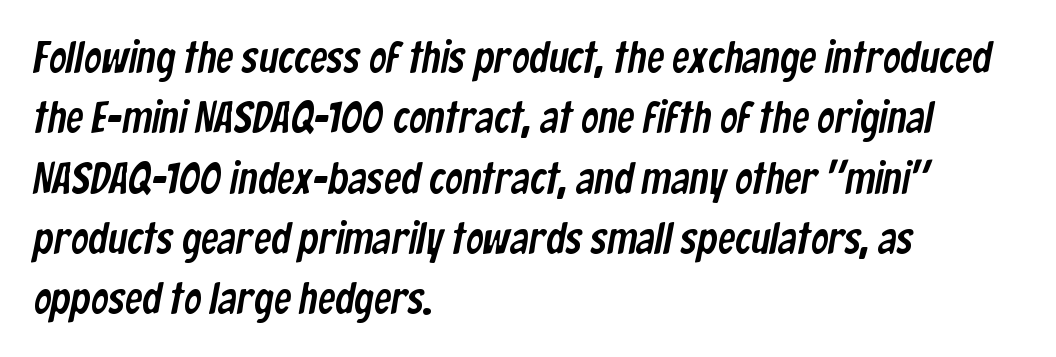
Q: Is the typeface a serif or a sans-serif typeface? A: Sans-serif.
Q: Is the text underlined? A: No.
Q: How is the paragraph aligned? A: Left-aligned.
Q: Is the spacing between letters normal or unusually wide? A: Normal.
Q: Is the spacing between lines tight, normal or loose? A: Normal.
Q: Width (condensed, normal, or wide)? A: Condensed.
Q: Stroke contrast? A: Low.
Q: x-height? A: Medium.
Q: Monospaced? A: No.
